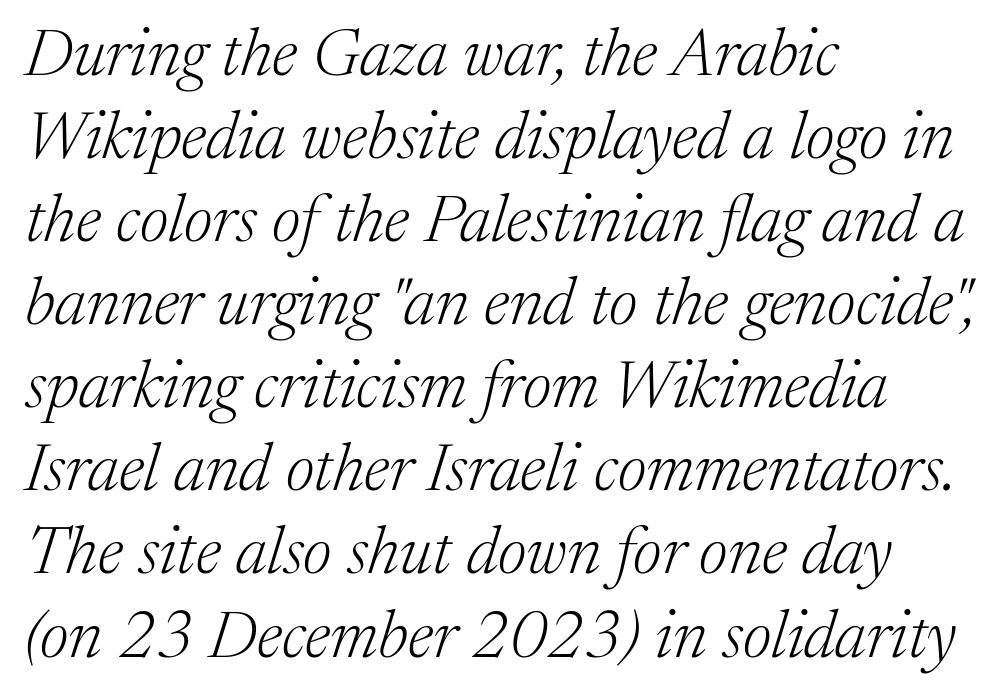
The image shows 67 px light serif type, italic (leaning right); set left-aligned, line spacing 1.24x, normal letter spacing, not underlined; medium stroke contrast and a medium x-height.
